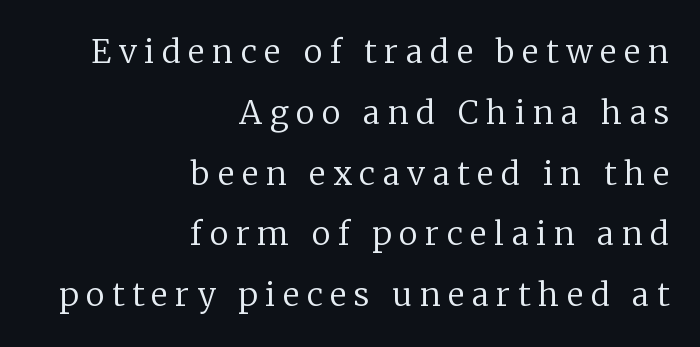
{"serif": "yes", "italic": "no", "bold": "no", "weight": "regular", "width": "normal", "stroke_contrast": "low", "x_height": "medium", "monospaced": "no", "underline": "no", "align": "right", "line_spacing": "loose", "line_spacing_ratio": 1.9, "letter_spacing": "wide", "letter_spacing_em": 0.24, "glyph_px": 32}
